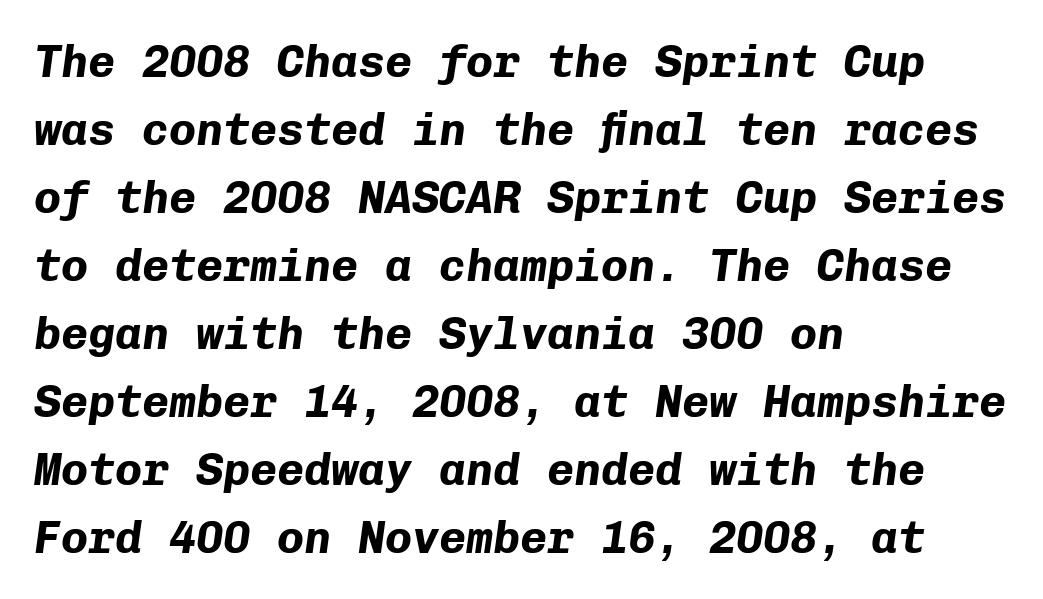
The image shows 45 px bold type, italic (leaning right), monospaced; set left-aligned, normal line spacing (1.51x), normal letter spacing, not underlined; low stroke contrast and a medium x-height.
